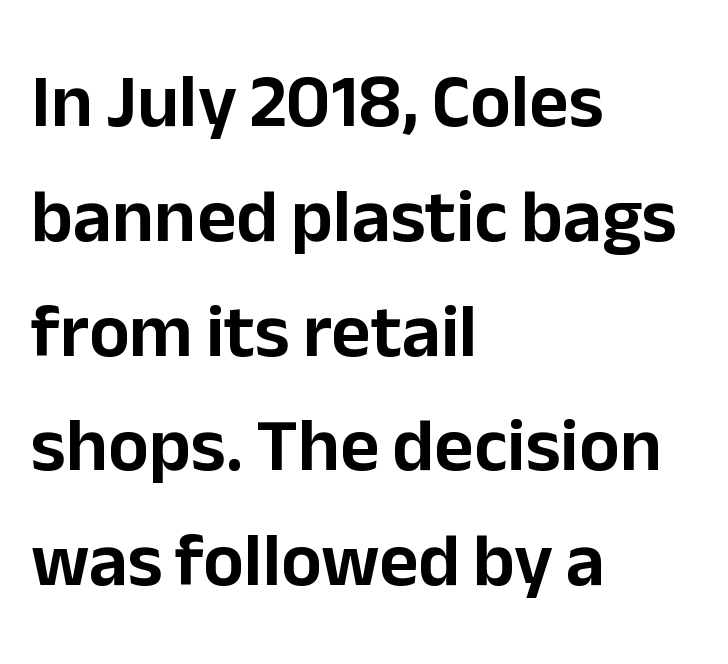
{"serif": "no", "italic": "no", "width": "normal", "stroke_contrast": "low", "x_height": "medium", "monospaced": "no", "underline": "no", "align": "left", "line_spacing": "normal", "line_spacing_ratio": 1.51, "letter_spacing": "normal", "letter_spacing_em": 0.0, "glyph_px": 76}
